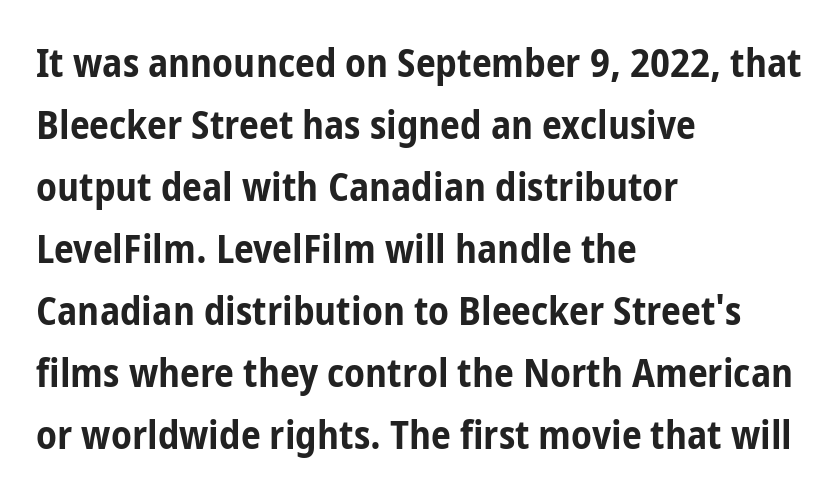
Q: Is the text bold? A: Yes.
Q: Is the text italic (slanted)? A: No, it is upright.
Q: Is the typeface a serif or a sans-serif typeface? A: Sans-serif.
Q: Is the text underlined? A: No.
Q: How is the paragraph aligned? A: Left-aligned.
Q: Is the spacing between letters normal or unusually wide? A: Normal.
Q: Is the spacing between lines tight, normal or loose? A: Normal.
Q: Width (condensed, normal, or wide)? A: Condensed.
Q: Stroke contrast? A: Low.
Q: x-height? A: Medium.
Q: Monospaced? A: No.
